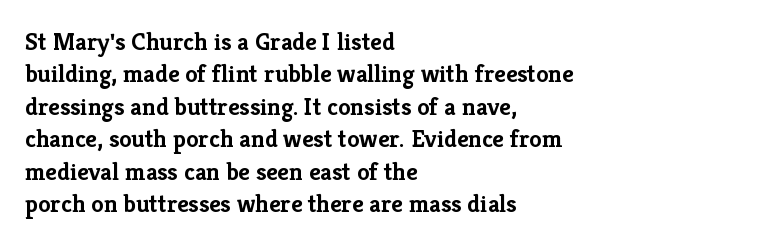
{"italic": "no", "bold": "yes", "underline": "no", "align": "left", "line_spacing": "normal", "line_spacing_ratio": 1.3, "letter_spacing": "normal", "letter_spacing_em": 0.0, "glyph_px": 25}
